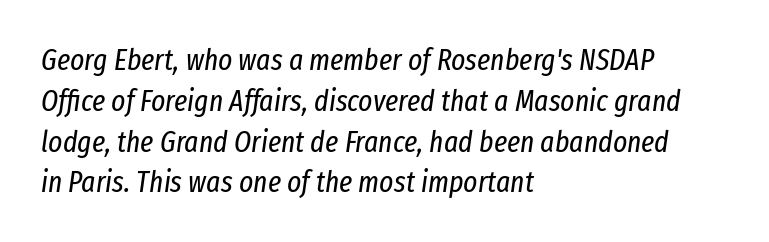
{"italic": "yes", "lean": "right", "slant_degrees": 8, "bold": "no", "weight": "regular", "width": "condensed", "stroke_contrast": "low", "x_height": "medium", "monospaced": "no", "underline": "no", "align": "left", "line_spacing": "normal", "line_spacing_ratio": 1.36, "letter_spacing": "normal", "letter_spacing_em": 0.0, "glyph_px": 30}
